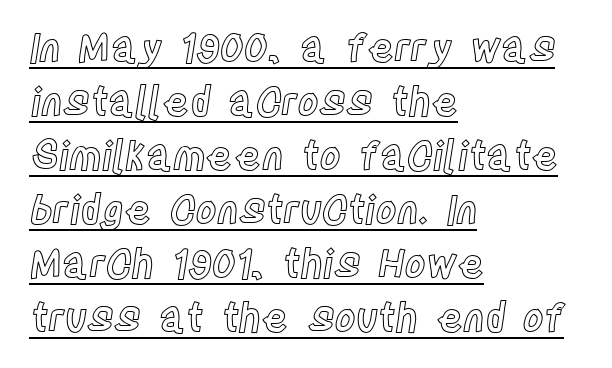
The image shows 40 px condensed type; set left-aligned, normal line spacing (1.35x), normal letter spacing, underlined; a large x-height.
